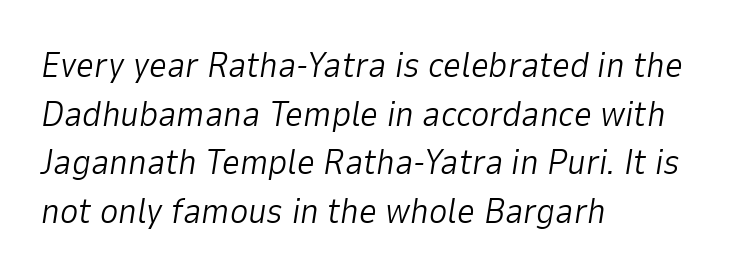
Q: Is the text bold? A: No.
Q: Is the text italic (slanted)? A: Yes, it leans right by about 9 degrees.
Q: Is the text underlined? A: No.
Q: How is the paragraph aligned? A: Left-aligned.
Q: Is the spacing between letters normal or unusually wide? A: Normal.
Q: Is the spacing between lines tight, normal or loose? A: Normal.
Q: Width (condensed, normal, or wide)? A: Normal.
Q: Stroke contrast? A: Low.
Q: x-height? A: Medium.
Q: Monospaced? A: No.
